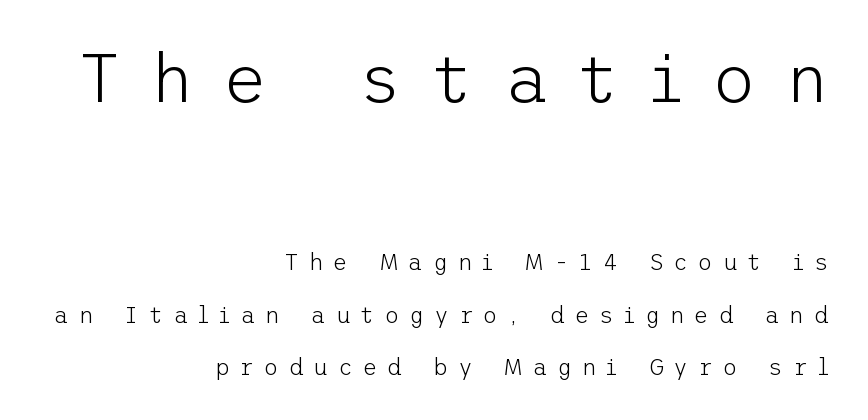
{"serif": "no", "italic": "no", "bold": "no", "weight": "light", "width": "normal", "stroke_contrast": "low", "x_height": "medium", "underline": "no", "align": "right", "line_spacing": "loose", "line_spacing_ratio": 2.28, "letter_spacing": "wide", "letter_spacing_em": 0.42, "larger_block": "first", "size_ratio": 2.96, "glyph_px": 68}
